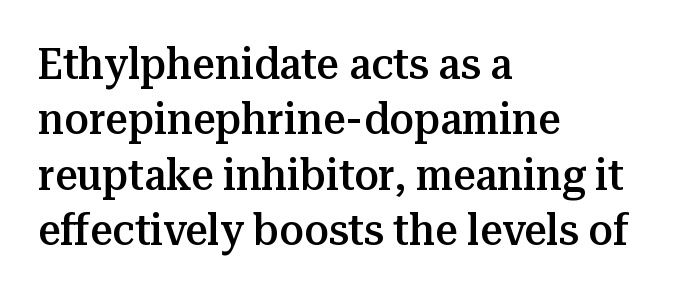
{"serif": "yes", "italic": "no", "bold": "semi", "weight": "semibold", "width": "normal", "stroke_contrast": "medium", "x_height": "medium", "monospaced": "no", "underline": "no", "align": "left", "line_spacing": "normal", "line_spacing_ratio": 1.26, "letter_spacing": "normal", "letter_spacing_em": 0.0, "glyph_px": 44}
